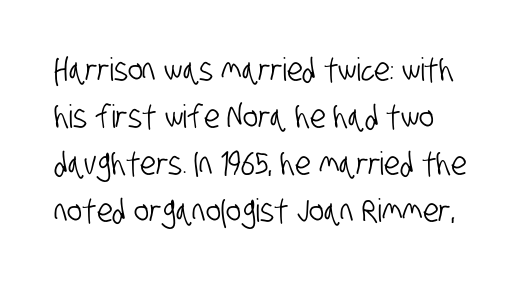
Q: Is the typeface a serif or a sans-serif typeface? A: Sans-serif.
Q: Is the text underlined? A: No.
Q: Is the spacing between letters normal or unusually wide? A: Normal.
Q: Is the spacing between lines tight, normal or loose? A: Normal.
Q: Width (condensed, normal, or wide)? A: Condensed.
Q: Stroke contrast? A: Low.
Q: x-height? A: Large.
Q: Monospaced? A: No.
